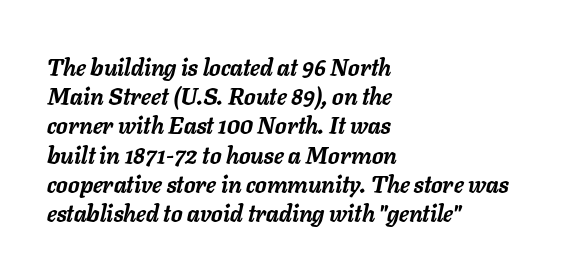
Q: Is the text bold? A: Yes.
Q: Is the text italic (slanted)? A: Yes, it leans right by about 11 degrees.
Q: Is the text underlined? A: No.
Q: How is the paragraph aligned? A: Left-aligned.
Q: Is the spacing between letters normal or unusually wide? A: Normal.
Q: Is the spacing between lines tight, normal or loose? A: Normal.
